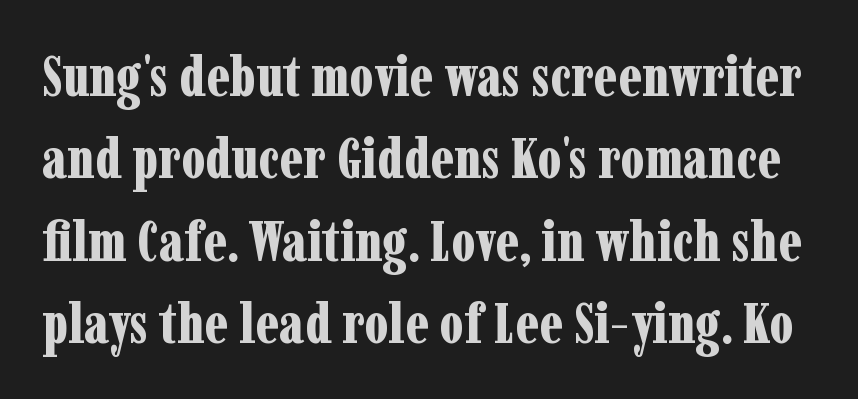
The image shows 56 px bold, condensed serif type, upright; set normal line spacing (1.47x), normal letter spacing, not underlined; low stroke contrast and a medium x-height.
